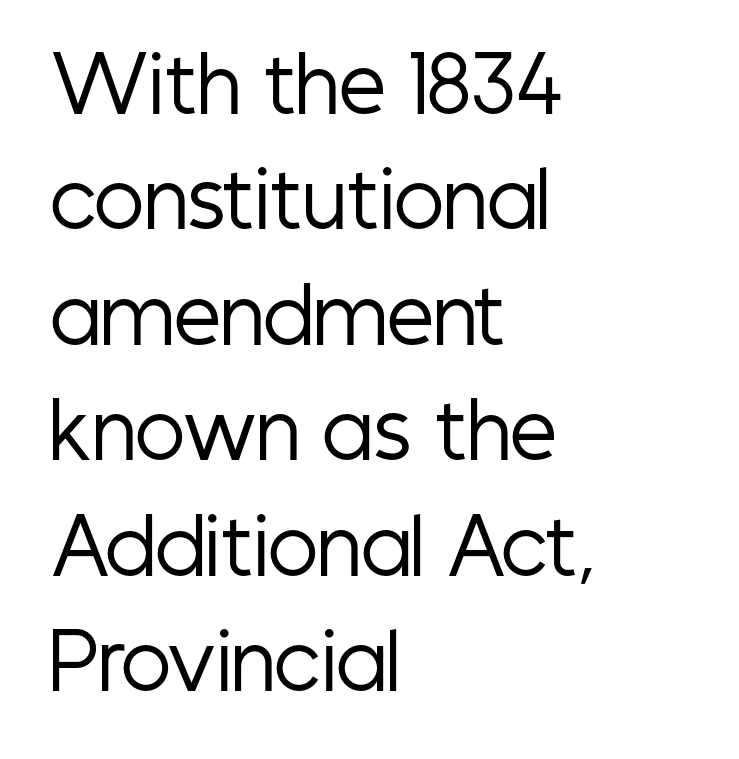
{"serif": "no", "italic": "no", "bold": "no", "weight": "regular", "width": "condensed", "stroke_contrast": "low", "x_height": "medium", "monospaced": "no", "underline": "no", "align": "left", "line_spacing": "normal", "line_spacing_ratio": 1.54, "letter_spacing": "normal", "letter_spacing_em": 0.0, "glyph_px": 75}
